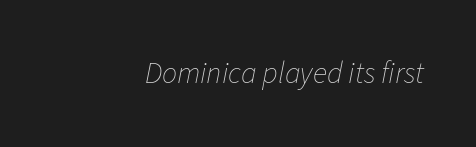
Q: Is the text bold? A: No.
Q: Is the text italic (slanted)? A: Yes, it leans right by about 11 degrees.
Q: Is the text underlined? A: No.
Q: Is the spacing between letters normal or unusually wide? A: Normal.
Q: Width (condensed, normal, or wide)? A: Normal.
Q: Stroke contrast? A: Low.
Q: x-height? A: Medium.
Q: Monospaced? A: No.
